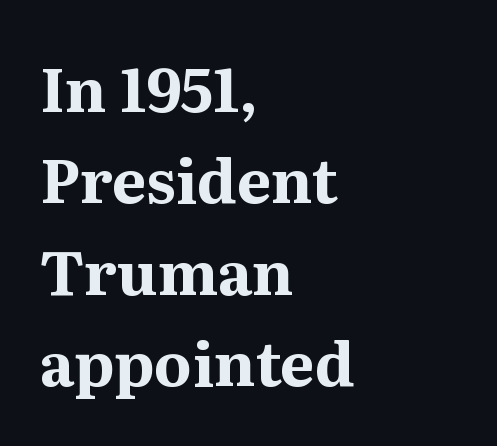
The image shows 61 px bold serif type, upright; set left-aligned, normal line spacing (1.5x), normal letter spacing, not underlined; medium stroke contrast and a medium x-height.
